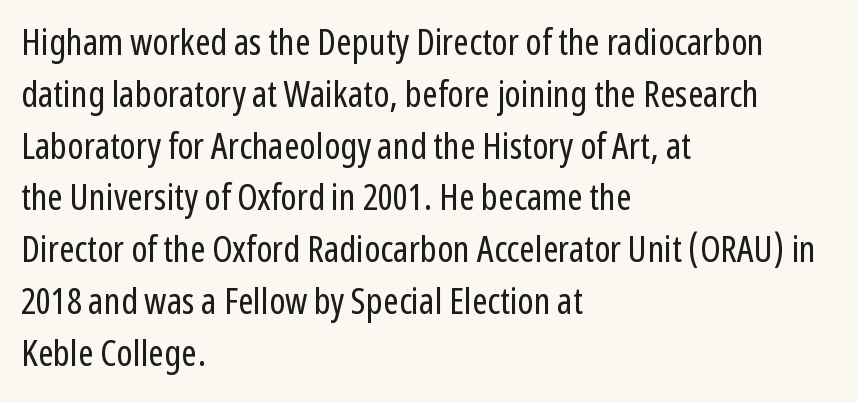
The image shows 37 px regular-weight, condensed sans-serif type, upright; set left-aligned, normal line spacing (1.4x), normal letter spacing, not underlined; low stroke contrast and a medium x-height.
